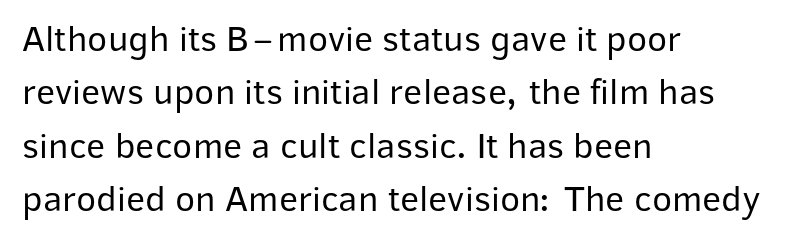
The image shows 37 px regular-weight sans-serif type, upright; set left-aligned, normal line spacing (1.44x), normal letter spacing, not underlined; low stroke contrast and a medium x-height.
